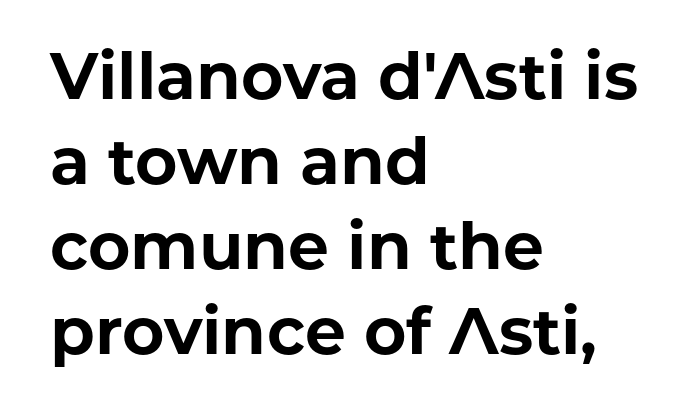
{"serif": "no", "italic": "no", "bold": "yes", "weight": "bold", "width": "normal", "stroke_contrast": "low", "x_height": "medium", "monospaced": "no", "underline": "no", "align": "left", "line_spacing": "normal", "line_spacing_ratio": 1.31, "letter_spacing": "normal", "letter_spacing_em": 0.0, "glyph_px": 65}
